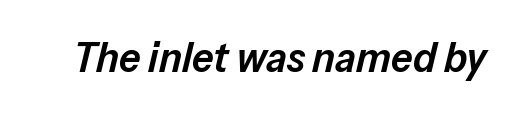
Letter spacing: default. The words here are not underlined. These lines are rendered in a variable-pitch font. The face used here is a semibold: visibly heavier than regular, lighter than bold. Yep, that's italic — everything's leaning.
